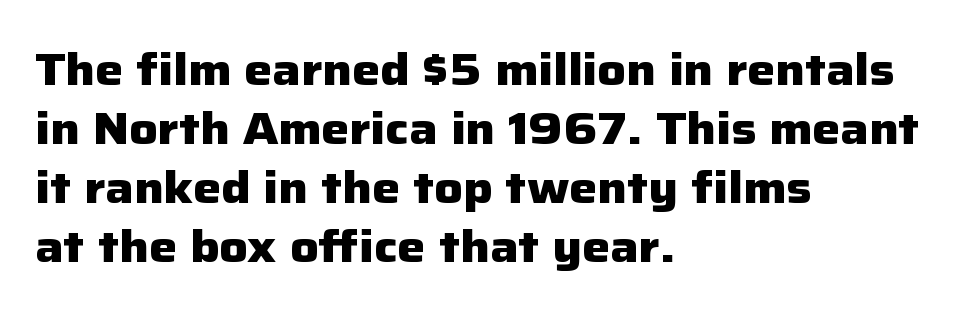
Q: Is the text bold? A: Yes.
Q: Is the text italic (slanted)? A: No, it is upright.
Q: Is the typeface a serif or a sans-serif typeface? A: Sans-serif.
Q: Is the text underlined? A: No.
Q: How is the paragraph aligned? A: Left-aligned.
Q: Is the spacing between letters normal or unusually wide? A: Normal.
Q: Is the spacing between lines tight, normal or loose? A: Normal.
Q: Width (condensed, normal, or wide)? A: Normal.
Q: Stroke contrast? A: Low.
Q: x-height? A: Medium.
Q: Monospaced? A: No.
